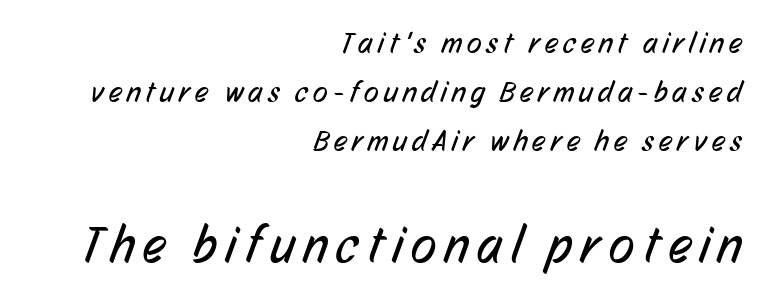
Q: Is the text bold? A: No.
Q: Is the typeface a serif or a sans-serif typeface? A: Sans-serif.
Q: Is the text underlined? A: No.
Q: How is the paragraph aligned? A: Right-aligned.
Q: Is the spacing between lines tight, normal or loose? A: Normal.
Q: Which block of text is set in a larger size, the first (top) or the second (bottom)? A: The second (bottom) one.
Q: Width (condensed, normal, or wide)? A: Condensed.
Q: Stroke contrast? A: Low.
Q: x-height? A: Medium.
Q: Monospaced? A: No.
